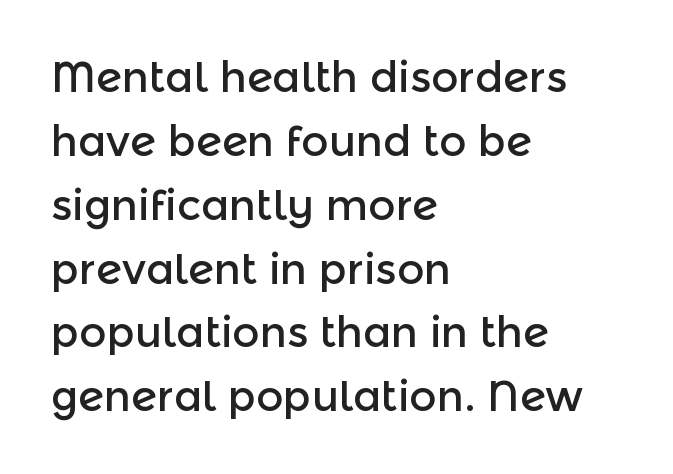
{"serif": "no", "italic": "no", "width": "normal", "x_height": "medium", "monospaced": "no", "underline": "no", "align": "left", "line_spacing": "normal", "line_spacing_ratio": 1.52, "letter_spacing": "normal", "letter_spacing_em": 0.0, "glyph_px": 42}
